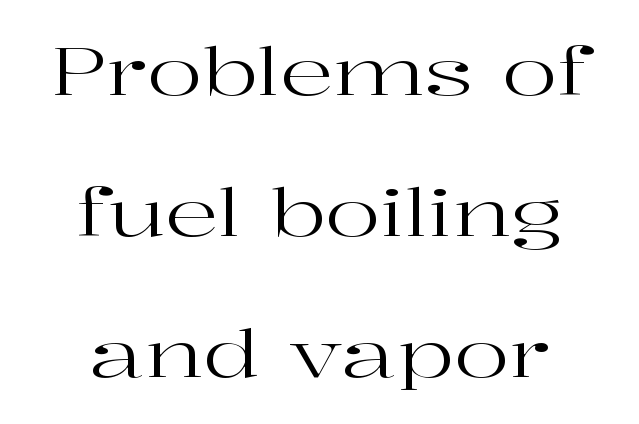
The image shows 66 px regular-weight, wide serif type, upright; set centered, loose line spacing (2.14x), normal letter spacing, not underlined; high stroke contrast and a medium x-height.
